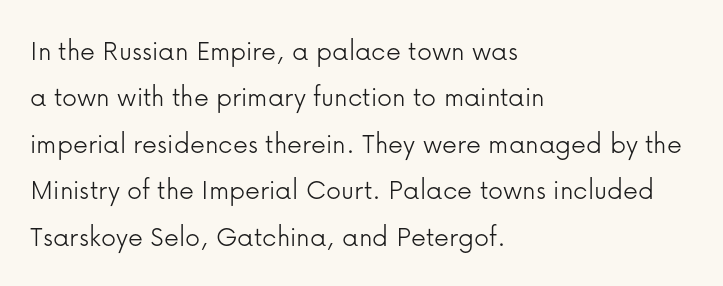
Each letter keeps its own natural width here, so spacing adapts to shape. The font family rendered here belongs to the sans-serif group. Each row of text sits above clean, open space. The face looks like a standard text weight, possibly lighter.
